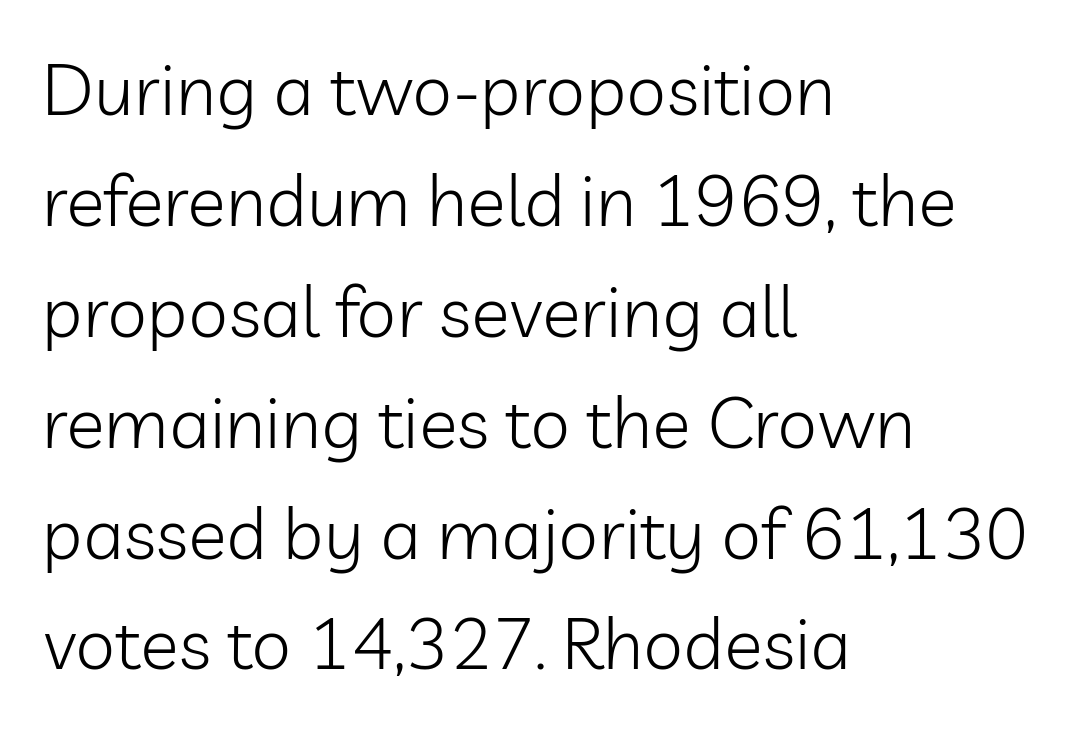
{"serif": "no", "italic": "no", "bold": "no", "weight": "light", "width": "normal", "stroke_contrast": "low", "x_height": "medium", "monospaced": "no", "underline": "no", "align": "left", "line_spacing": "normal", "line_spacing_ratio": 1.54, "letter_spacing": "normal", "letter_spacing_em": 0.0, "glyph_px": 72}
